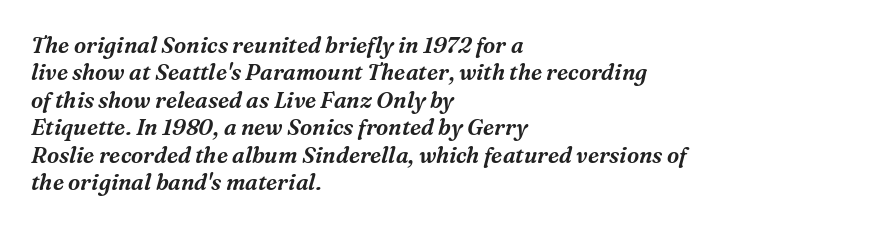
Q: Is the text italic (slanted)? A: Yes, it leans right by about 16 degrees.
Q: Is the text underlined? A: No.
Q: How is the paragraph aligned? A: Left-aligned.
Q: Is the spacing between letters normal or unusually wide? A: Normal.
Q: Is the spacing between lines tight, normal or loose? A: Normal.
